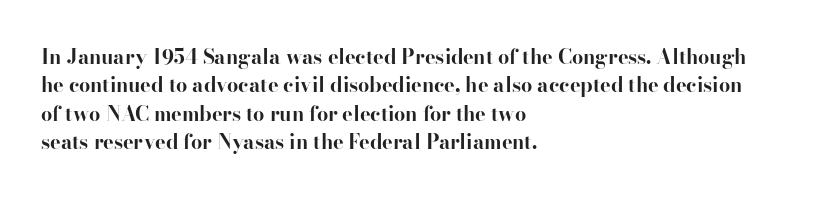
Has an underline been added? It has not. Here the glyphs are tracked normally, forming tight word shapes. Compared with typical paragraphs, the rows here are spaced about the same. The characters look thick and weighty, a clear bold.
